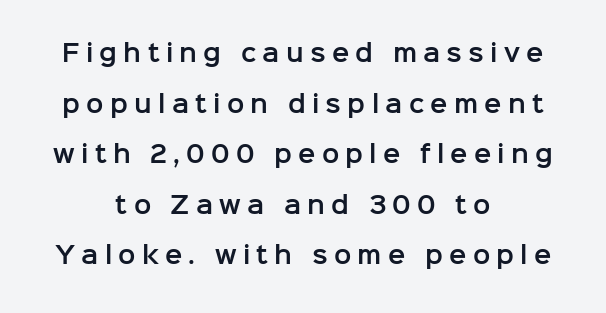
The image shows 23 px text type, upright; set centered, loose line spacing (2.2x), unusually wide letter spacing (+0.27 em), not underlined.
